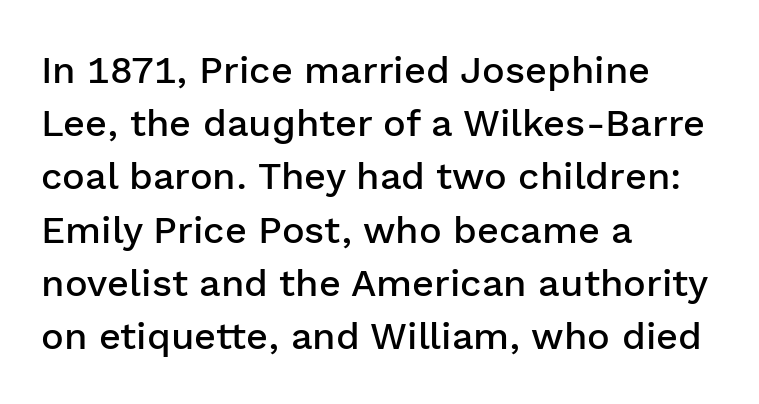
Q: Is the text bold? A: Semi-bold.
Q: Is the text italic (slanted)? A: No, it is upright.
Q: Is the typeface a serif or a sans-serif typeface? A: Sans-serif.
Q: Is the text underlined? A: No.
Q: How is the paragraph aligned? A: Left-aligned.
Q: Is the spacing between letters normal or unusually wide? A: Normal.
Q: Is the spacing between lines tight, normal or loose? A: Normal.
Q: Width (condensed, normal, or wide)? A: Normal.
Q: Stroke contrast? A: Low.
Q: x-height? A: Medium.
Q: Monospaced? A: No.
